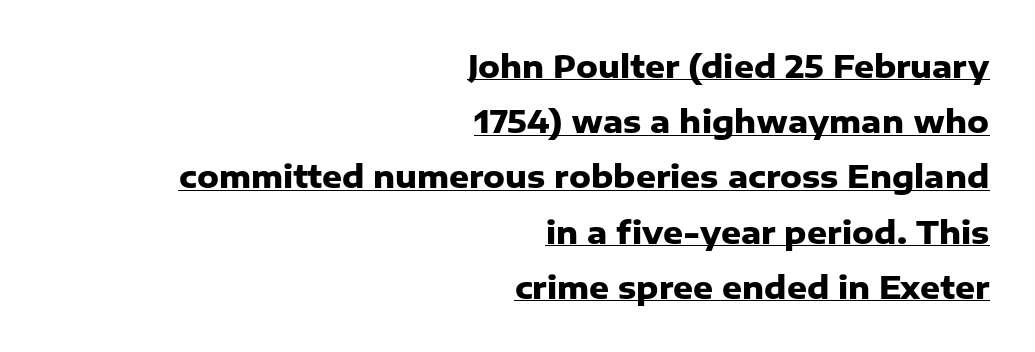
{"serif": "no", "italic": "no", "bold": "yes", "weight": "heavy", "width": "normal", "stroke_contrast": "low", "x_height": "medium", "monospaced": "no", "underline": "yes", "align": "right", "line_spacing_ratio": 1.78, "letter_spacing": "normal", "letter_spacing_em": 0.0, "glyph_px": 31}
